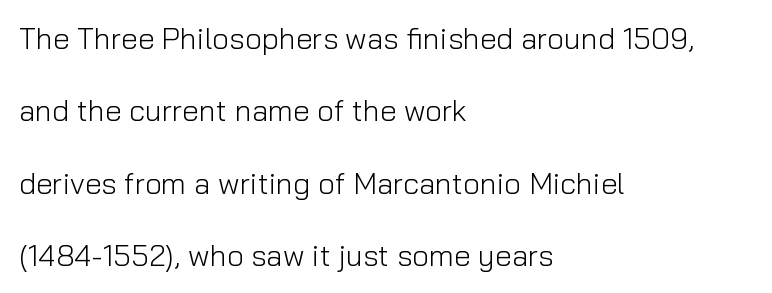
{"serif": "no", "italic": "no", "bold": "no", "weight": "light", "width": "normal", "stroke_contrast": "low", "x_height": "medium", "monospaced": "no", "underline": "no", "align": "left", "line_spacing": "loose", "line_spacing_ratio": 2.41, "letter_spacing": "normal", "letter_spacing_em": 0.0, "glyph_px": 30}
